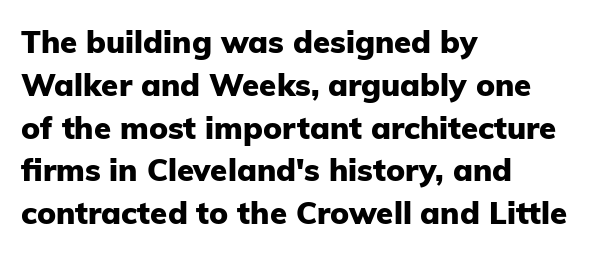
Q: Is the text bold? A: Yes.
Q: Is the text italic (slanted)? A: No, it is upright.
Q: Is the typeface a serif or a sans-serif typeface? A: Sans-serif.
Q: Is the text underlined? A: No.
Q: How is the paragraph aligned? A: Left-aligned.
Q: Is the spacing between letters normal or unusually wide? A: Normal.
Q: Is the spacing between lines tight, normal or loose? A: Normal.
Q: Width (condensed, normal, or wide)? A: Normal.
Q: Stroke contrast? A: Low.
Q: x-height? A: Medium.
Q: Monospaced? A: No.
